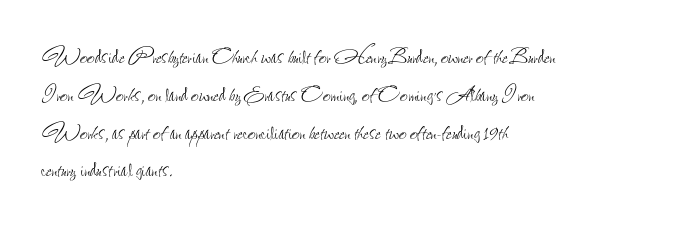
The image shows 27 px text type; set left-aligned, normal line spacing (1.4x), normal letter spacing, not underlined.
